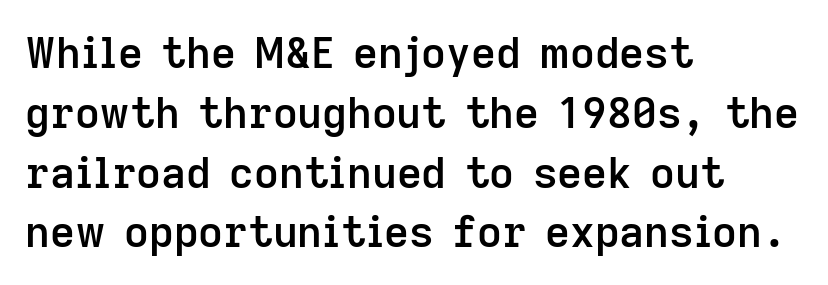
Q: Is the text bold? A: Semi-bold.
Q: Is the text italic (slanted)? A: No, it is upright.
Q: Is the typeface a serif or a sans-serif typeface? A: Sans-serif.
Q: Is the text underlined? A: No.
Q: How is the paragraph aligned? A: Left-aligned.
Q: Is the spacing between letters normal or unusually wide? A: Normal.
Q: Is the spacing between lines tight, normal or loose? A: Normal.
Q: Width (condensed, normal, or wide)? A: Normal.
Q: Stroke contrast? A: Low.
Q: x-height? A: Medium.
Q: Monospaced? A: No.
